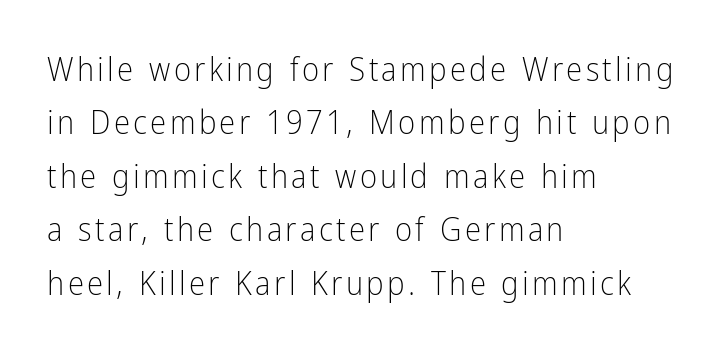
Q: Is the text bold? A: No.
Q: Is the text italic (slanted)? A: No, it is upright.
Q: Is the typeface a serif or a sans-serif typeface? A: Sans-serif.
Q: Is the text underlined? A: No.
Q: How is the paragraph aligned? A: Left-aligned.
Q: Is the spacing between lines tight, normal or loose? A: Normal.
Q: Width (condensed, normal, or wide)? A: Condensed.
Q: Stroke contrast? A: Low.
Q: x-height? A: Medium.
Q: Monospaced? A: No.
